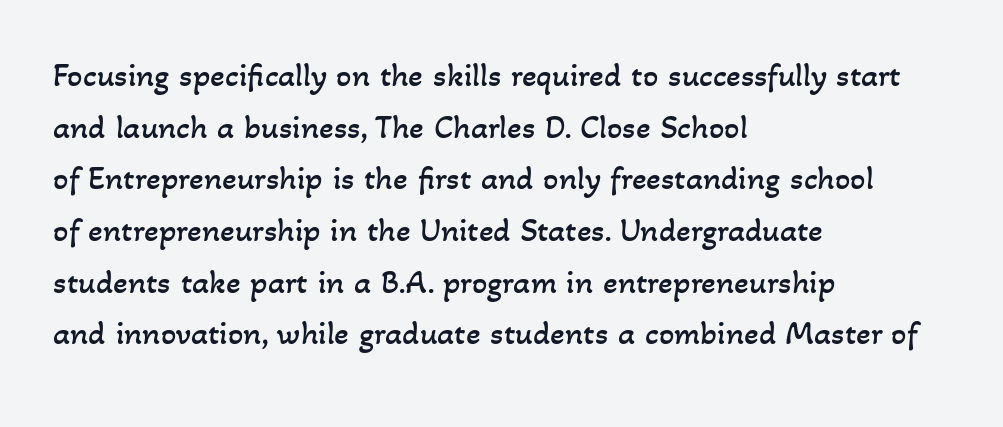
The image shows 34 px regular-weight type; set left-aligned, normal line spacing (1.52x), normal letter spacing, not underlined; low stroke contrast and a small x-height.
